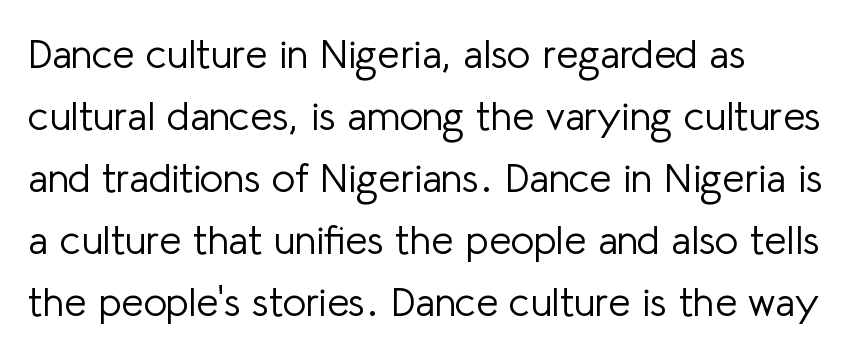
Tracking here is standard; glyphs follow each other at the usual distance. Each letter's strokes conclude bluntly, with no projecting serifs. Nobody drew a line under any word here. The typesetting does not lean heavy: it is not bold.
